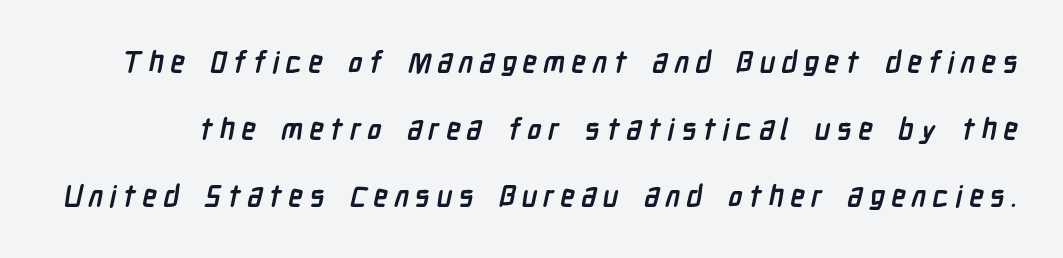
{"serif": "no", "bold": "yes", "weight": "semibold", "width": "condensed", "stroke_contrast": "low", "x_height": "medium", "monospaced": "no", "underline": "no", "line_spacing": "loose", "line_spacing_ratio": 2.31, "letter_spacing": "wide", "letter_spacing_em": 0.22, "glyph_px": 29}
